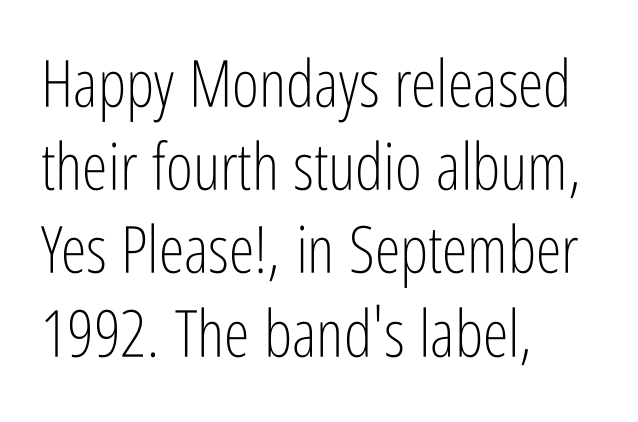
Letter spacing: default. The passage shown is not underscored anywhere. Reading down the column, the eye jumps a familiar distance to each next line. The compositor pushed each line to the left boundary.
